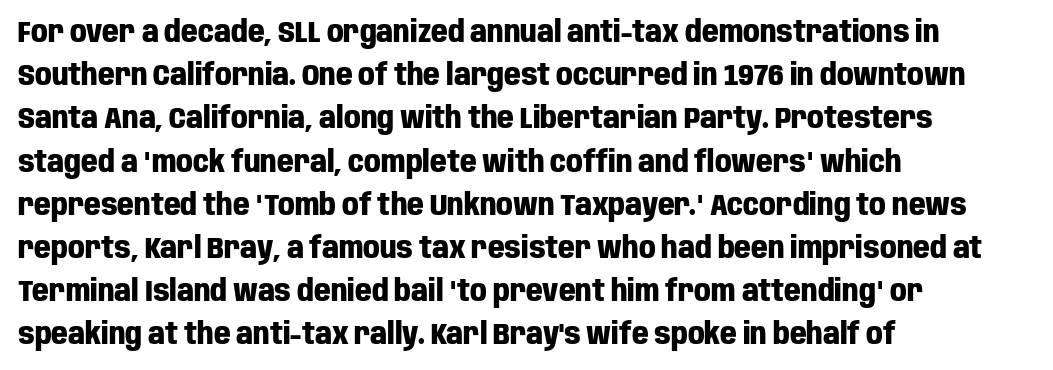
Q: Is the text bold? A: Yes.
Q: Is the text italic (slanted)? A: No, it is upright.
Q: Is the typeface a serif or a sans-serif typeface? A: Sans-serif.
Q: Is the text underlined? A: No.
Q: How is the paragraph aligned? A: Left-aligned.
Q: Is the spacing between letters normal or unusually wide? A: Normal.
Q: Is the spacing between lines tight, normal or loose? A: Normal.
Q: Width (condensed, normal, or wide)? A: Condensed.
Q: Stroke contrast? A: Low.
Q: x-height? A: Large.
Q: Monospaced? A: No.
